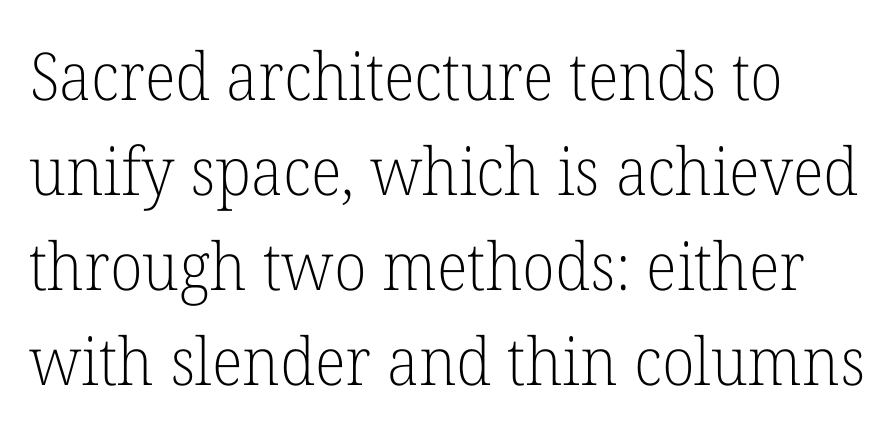
The image shows 66 px light serif type, upright; set normal line spacing (1.44x), normal letter spacing, not underlined; low stroke contrast and a medium x-height.
